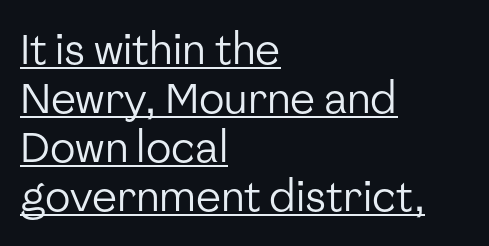
Stems here are at most as thick as an everyday book face. Short and long lines alike share a common starting point at left. Nothing unusual about the tracking: characters are spaced as the font intends. A typesetter would label this face a sans.
